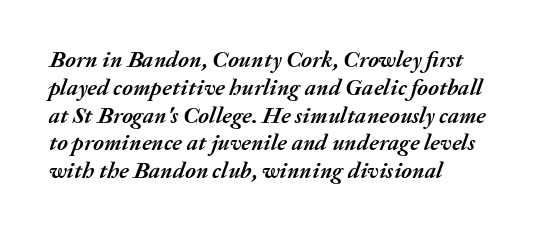
{"italic": "yes", "lean": "right", "slant_degrees": 20, "bold": "yes", "underline": "no", "align": "left", "line_spacing_ratio": 1.21, "letter_spacing": "normal", "letter_spacing_em": 0.0, "glyph_px": 23}
